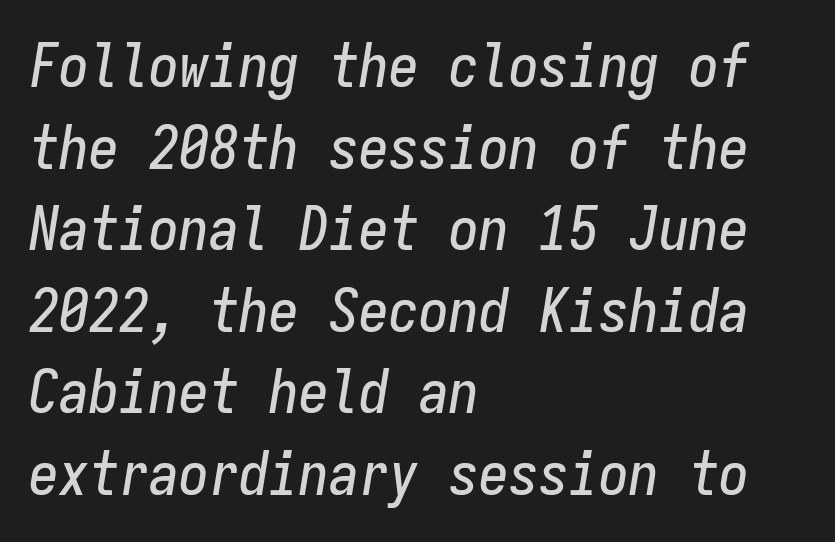
The image shows 60 px condensed type, italic (leaning right), monospaced; set left-aligned, normal line spacing (1.36x), normal letter spacing, not underlined; low stroke contrast and a medium x-height.
